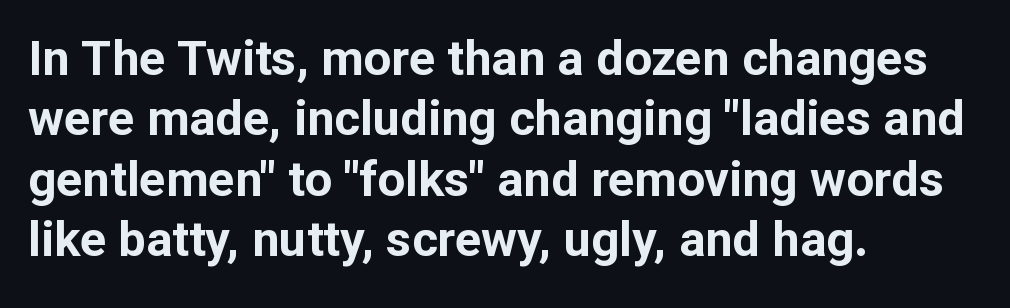
Q: Is the text bold? A: Yes.
Q: Is the text italic (slanted)? A: No, it is upright.
Q: Is the typeface a serif or a sans-serif typeface? A: Sans-serif.
Q: Is the text underlined? A: No.
Q: How is the paragraph aligned? A: Left-aligned.
Q: Is the spacing between letters normal or unusually wide? A: Normal.
Q: Width (condensed, normal, or wide)? A: Normal.
Q: Stroke contrast? A: Low.
Q: x-height? A: Medium.
Q: Monospaced? A: No.
